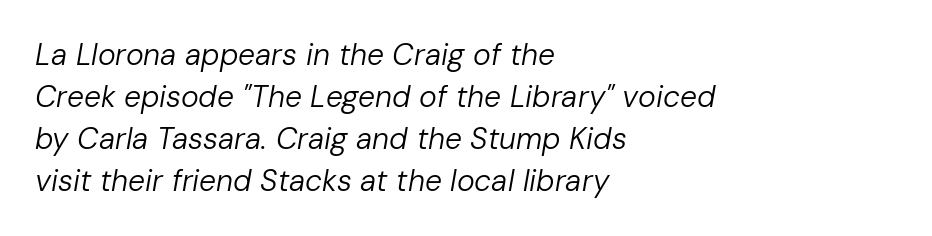
{"italic": "yes", "lean": "right", "slant_degrees": 10, "bold": "no", "weight": "regular", "width": "normal", "stroke_contrast": "low", "x_height": "medium", "monospaced": "no", "underline": "no", "align": "left", "line_spacing": "normal", "line_spacing_ratio": 1.4, "letter_spacing": "normal", "letter_spacing_em": 0.0, "glyph_px": 30}
